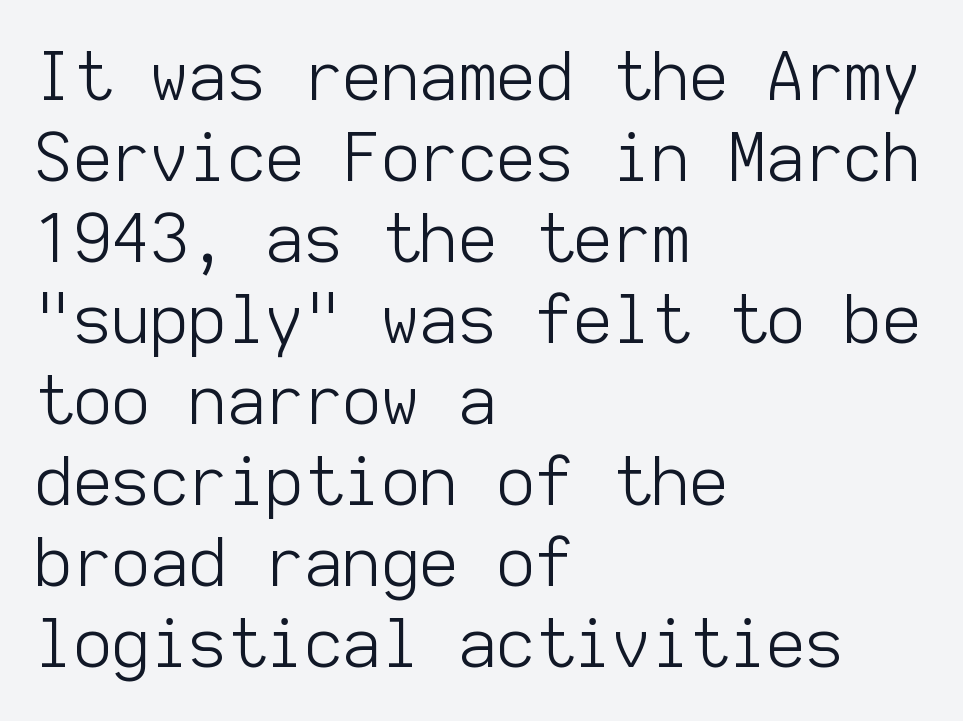
Q: Is the text bold? A: No.
Q: Is the text italic (slanted)? A: No, it is upright.
Q: Is the typeface a serif or a sans-serif typeface? A: Sans-serif.
Q: Is the text underlined? A: No.
Q: How is the paragraph aligned? A: Left-aligned.
Q: Is the spacing between letters normal or unusually wide? A: Normal.
Q: Width (condensed, normal, or wide)? A: Normal.
Q: Stroke contrast? A: Low.
Q: x-height? A: Medium.
Q: Monospaced? A: Yes.
